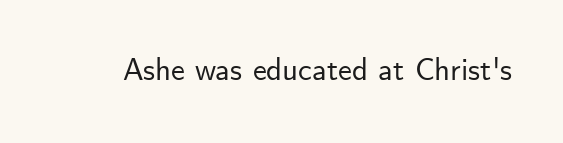
{"serif": "no", "italic": "no", "width": "normal", "stroke_contrast": "low", "x_height": "small", "monospaced": "no", "underline": "no", "letter_spacing": "normal", "letter_spacing_em": 0.0, "glyph_px": 31}
